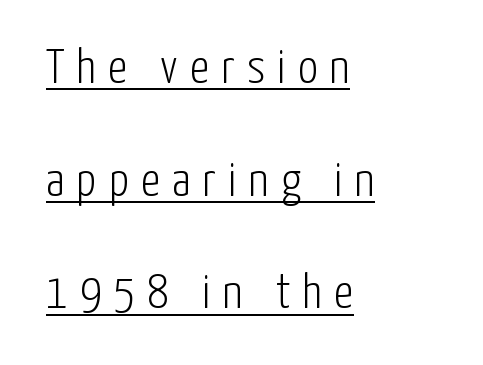
{"serif": "no", "italic": "no", "bold": "no", "weight": "light", "width": "condensed", "stroke_contrast": "low", "x_height": "medium", "monospaced": "no", "underline": "yes", "align": "left", "line_spacing": "loose", "line_spacing_ratio": 2.3, "letter_spacing": "wide", "letter_spacing_em": 0.25, "glyph_px": 49}
